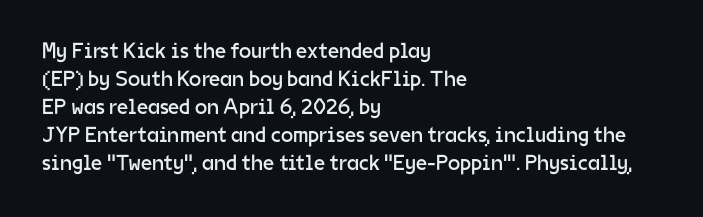
No extra ink here — the face is not bold. Students, observe: this is what conventionally led text looks like. Visually the block forms a straight wall on the left and a jagged coastline on the right. Clear beneath every line of the passage.
